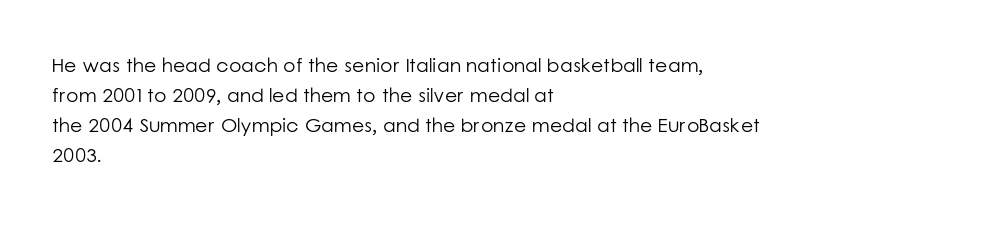
Q: Is the text bold? A: No.
Q: Is the text italic (slanted)? A: No, it is upright.
Q: Is the text underlined? A: No.
Q: How is the paragraph aligned? A: Left-aligned.
Q: Is the spacing between letters normal or unusually wide? A: Normal.
Q: Is the spacing between lines tight, normal or loose? A: Normal.
